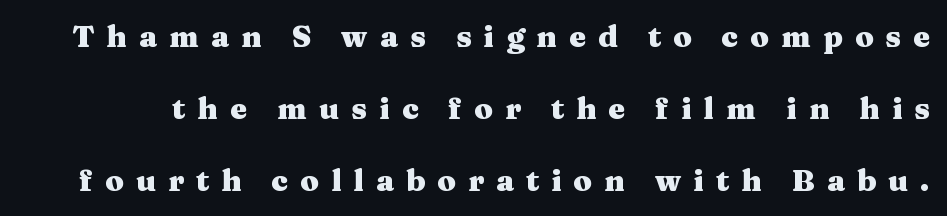
Here the designer chose a conventional face with non-uniform glyph widths. Inter-character spacing is expanded well beyond the font's built-in metrics. Typographic density is high because the face is bold. Each new line begins a long way beneath the previous one.
